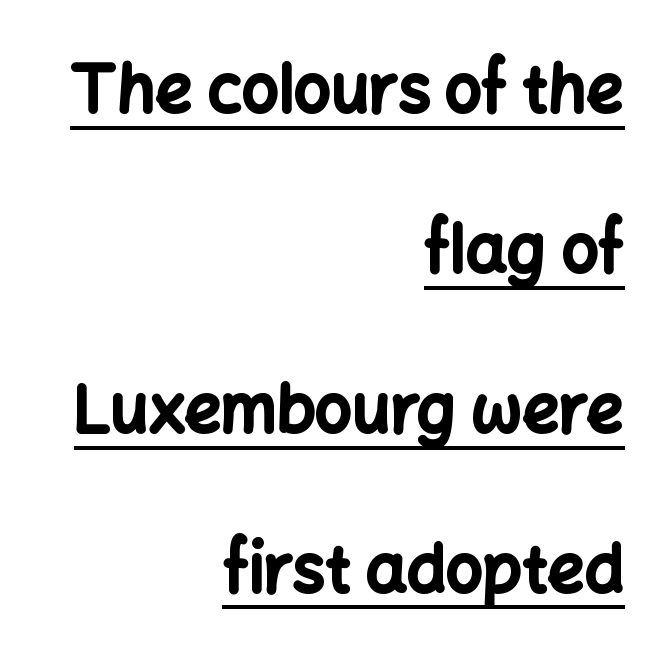
The image shows 65 px bold sans-serif type, upright; set right-aligned, loose line spacing (2.46x), normal letter spacing, underlined; low stroke contrast and a medium x-height.
